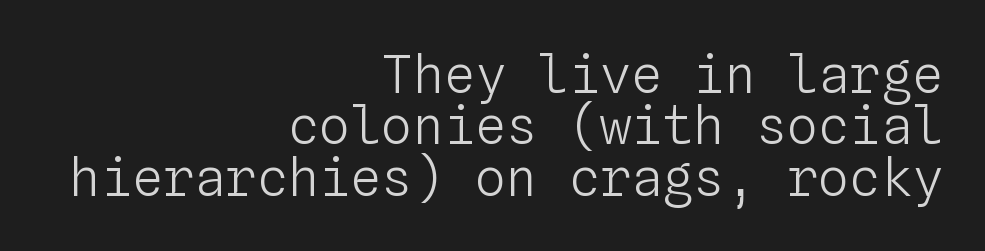
{"italic": "no", "bold": "no", "weight": "light", "width": "normal", "stroke_contrast": "low", "x_height": "medium", "monospaced": "yes", "underline": "no", "align": "right", "line_spacing": "tight", "line_spacing_ratio": 0.99, "letter_spacing": "normal", "letter_spacing_em": 0.0, "glyph_px": 52}
